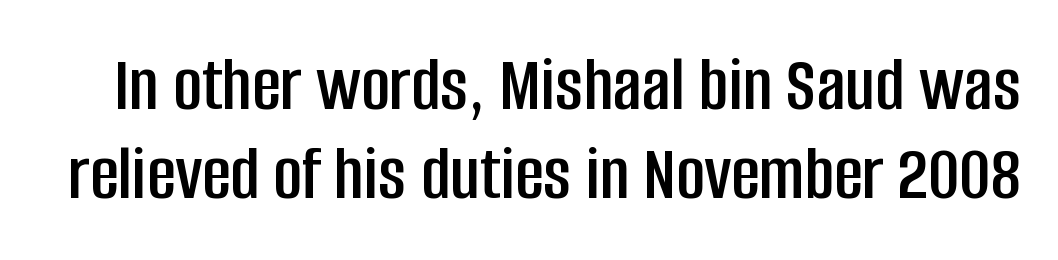
The image shows 79 px condensed sans-serif type, upright; set tight line spacing (1.13x), normal letter spacing, not underlined; low stroke contrast and a large x-height.
